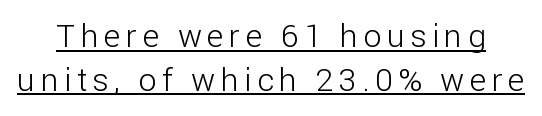
The image shows 32 px light sans-serif type, upright; set normal line spacing (1.36x), underlined; low stroke contrast and a medium x-height.
